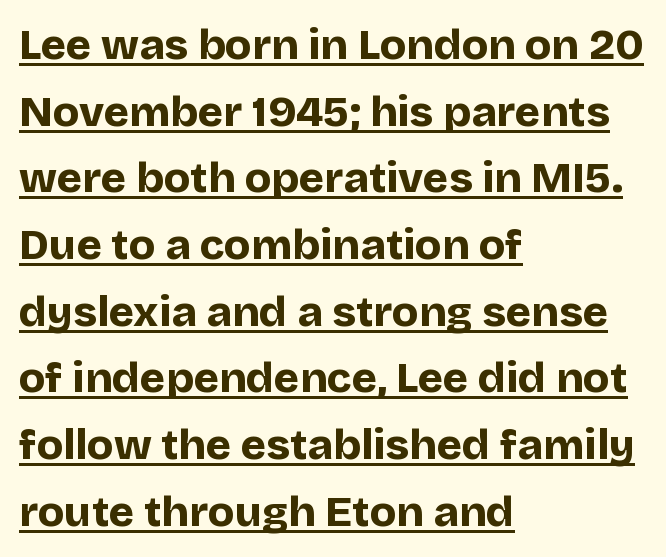
Q: Is the text bold? A: Yes.
Q: Is the text italic (slanted)? A: No, it is upright.
Q: Is the typeface a serif or a sans-serif typeface? A: Sans-serif.
Q: Is the text underlined? A: Yes.
Q: How is the paragraph aligned? A: Left-aligned.
Q: Is the spacing between letters normal or unusually wide? A: Normal.
Q: Is the spacing between lines tight, normal or loose? A: Normal.
Q: Width (condensed, normal, or wide)? A: Normal.
Q: Stroke contrast? A: Low.
Q: x-height? A: Large.
Q: Monospaced? A: No.
